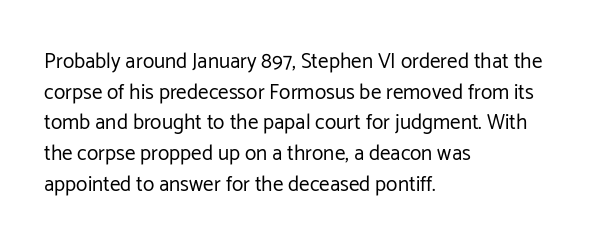
{"italic": "no", "bold": "no", "underline": "no", "align": "left", "line_spacing": "normal", "line_spacing_ratio": 1.46, "letter_spacing": "normal", "letter_spacing_em": 0.0, "glyph_px": 21}
